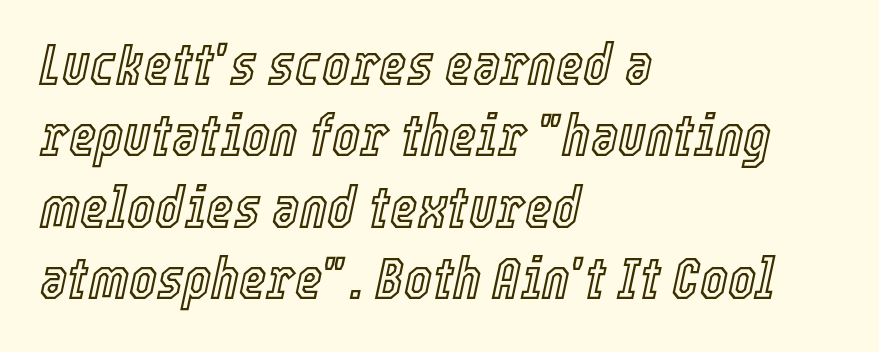
The image shows 59 px condensed type, italic (leaning right); set left-aligned, line spacing 1.21x, normal letter spacing, not underlined; a medium x-height.
